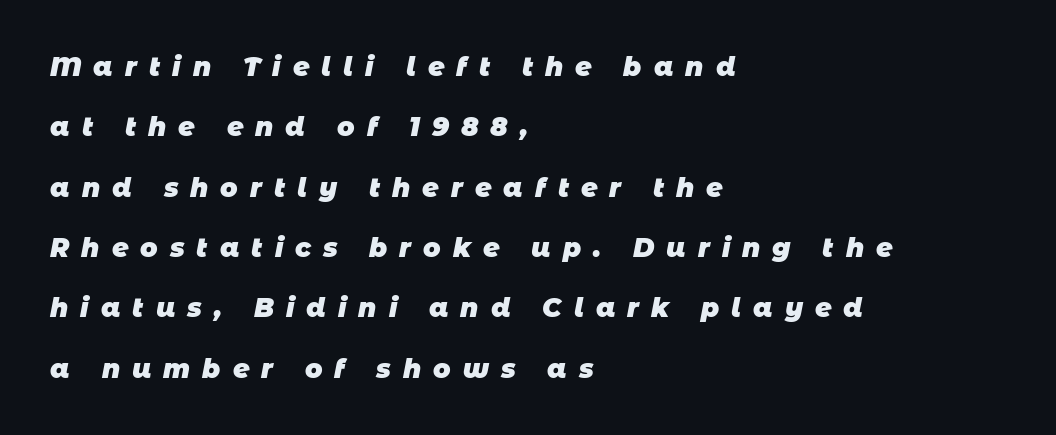
Vertical spacing — loose. The tracking jumps out immediately: characters are airy and widely separated. These lines are set flush left with a ragged right edge. The area under the type is left untouched.
